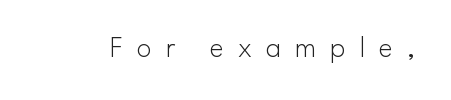
Q: Is the text bold? A: No.
Q: Is the text italic (slanted)? A: No, it is upright.
Q: Is the typeface a serif or a sans-serif typeface? A: Sans-serif.
Q: Is the text underlined? A: No.
Q: Is the spacing between letters normal or unusually wide? A: Unusually wide.
Q: Width (condensed, normal, or wide)? A: Normal.
Q: Stroke contrast? A: Low.
Q: x-height? A: Small.
Q: Monospaced? A: No.
